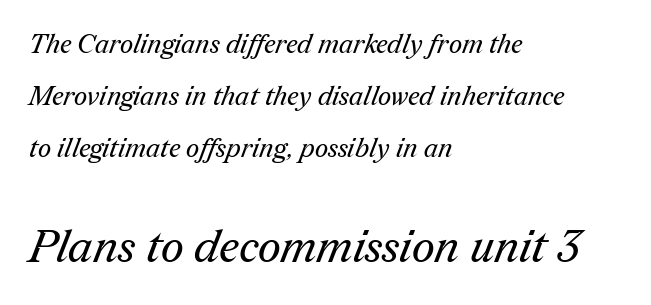
Varying glyph widths throughout — classic text-font behaviour. I'd call this a serif setting — the letters wear small feet. Stems and bowls with no extra thickness — not bold. A clean baseline with only descenders dipping below it.
